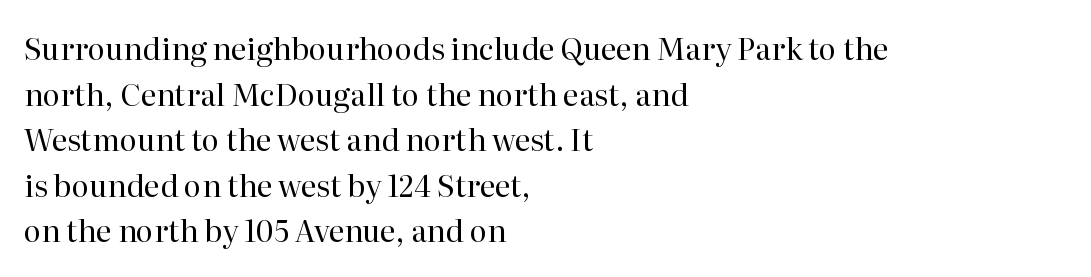
Q: Is the text bold? A: No.
Q: Is the text italic (slanted)? A: No, it is upright.
Q: Is the typeface a serif or a sans-serif typeface? A: Serif.
Q: Is the text underlined? A: No.
Q: How is the paragraph aligned? A: Left-aligned.
Q: Is the spacing between letters normal or unusually wide? A: Normal.
Q: Is the spacing between lines tight, normal or loose? A: Normal.
Q: Width (condensed, normal, or wide)? A: Normal.
Q: Stroke contrast? A: High.
Q: x-height? A: Medium.
Q: Monospaced? A: No.
